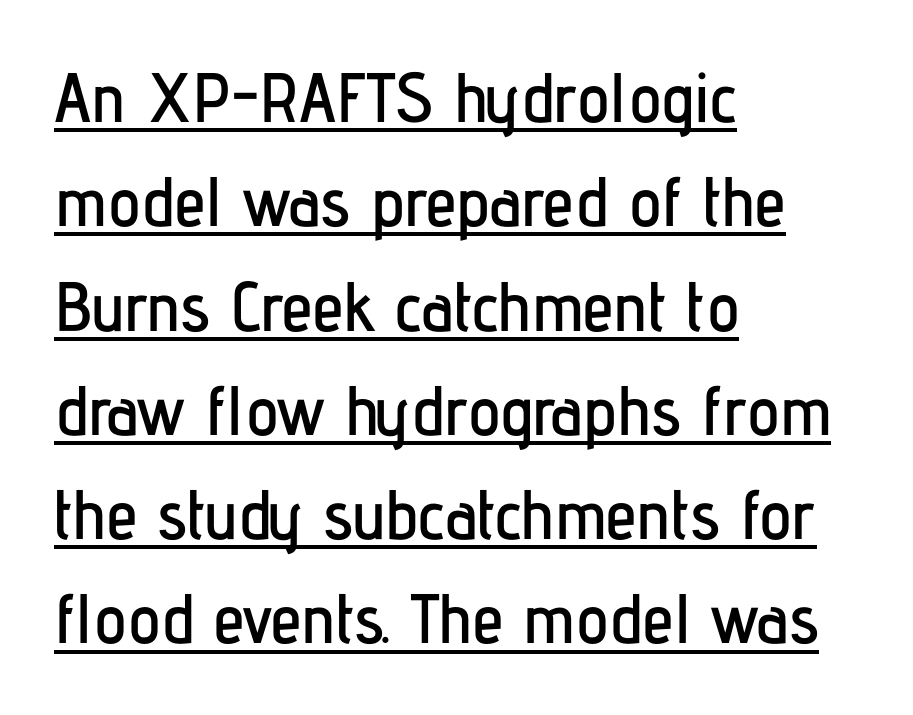
The image shows 70 px condensed sans-serif type, upright; set left-aligned, normal line spacing (1.49x), normal letter spacing, underlined; low stroke contrast and a medium x-height.
